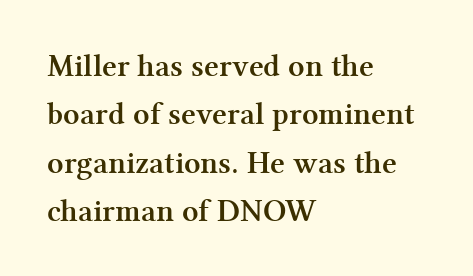
Thick stems and heavy bowls — unmistakably bold. Yep, those are serifs on the letters. Unmarked baselines from the first word to the last. Designer's note — italics off, roman on.
